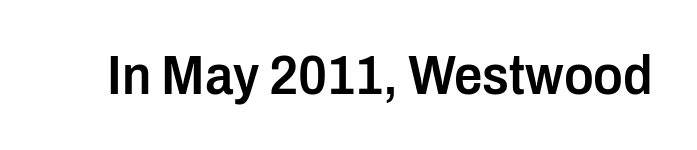
The image shows 56 px semibold, condensed sans-serif type, upright; set normal letter spacing, not underlined; low stroke contrast and a medium x-height.
